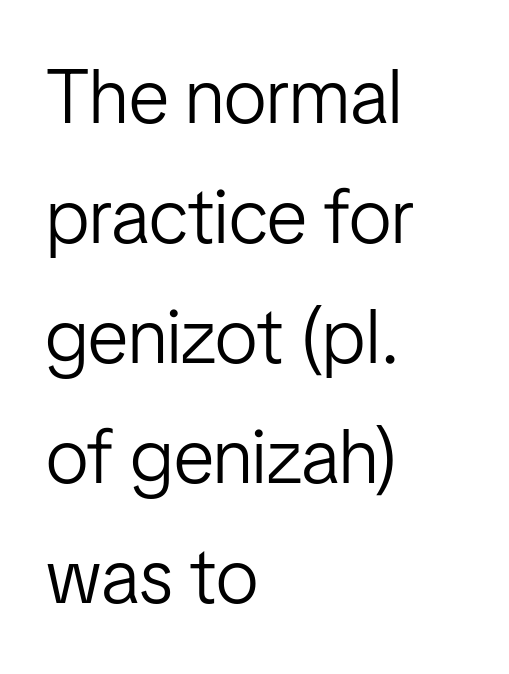
The image shows 77 px light, condensed sans-serif type, upright; set left-aligned, normal line spacing (1.56x), normal letter spacing, not underlined; low stroke contrast and a medium x-height.
